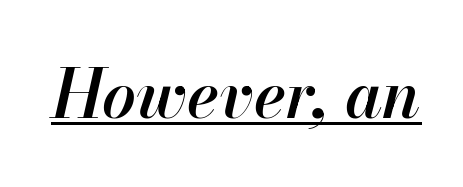
Q: Is the text bold? A: Semi-bold.
Q: Is the text italic (slanted)? A: Yes, it leans right by about 13 degrees.
Q: Is the text underlined? A: Yes.
Q: Is the spacing between letters normal or unusually wide? A: Normal.
Q: Width (condensed, normal, or wide)? A: Normal.
Q: Stroke contrast? A: High.
Q: x-height? A: Small.
Q: Monospaced? A: No.
